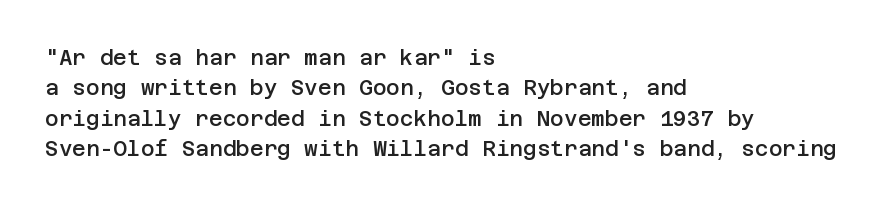
Q: Is the text bold? A: Semi-bold.
Q: Is the text italic (slanted)? A: No, it is upright.
Q: Is the text underlined? A: No.
Q: How is the paragraph aligned? A: Left-aligned.
Q: Is the spacing between letters normal or unusually wide? A: Normal.
Q: Is the spacing between lines tight, normal or loose? A: Normal.
